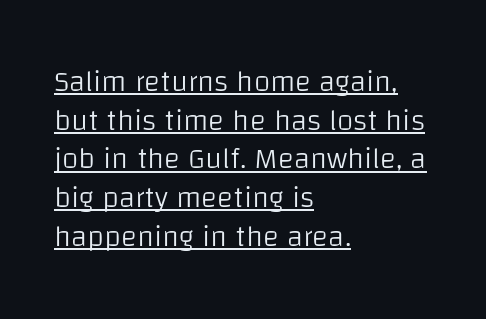
The image shows 30 px light sans-serif type, upright; set left-aligned, normal line spacing (1.29x), normal letter spacing, underlined; low stroke contrast and a large x-height.
